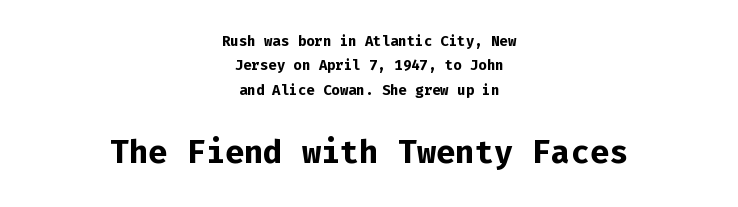
The typesetting leans heavy: a genuine bold. Inter-character spacing is left at the font's built-in metrics. Typesetter's note — lower block bumped up in size, upper block left smaller. Decoration check: the copy has no underline.
